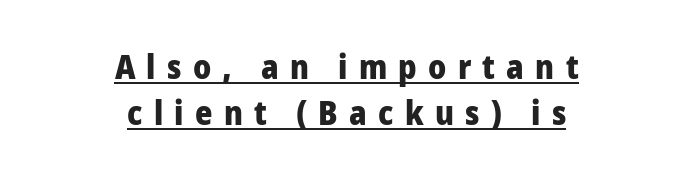
Q: Is the text bold? A: Yes.
Q: Is the text italic (slanted)? A: No, it is upright.
Q: Is the typeface a serif or a sans-serif typeface? A: Sans-serif.
Q: Is the text underlined? A: Yes.
Q: How is the paragraph aligned? A: Centered.
Q: Is the spacing between letters normal or unusually wide? A: Unusually wide.
Q: Is the spacing between lines tight, normal or loose? A: Normal.
Q: Width (condensed, normal, or wide)? A: Normal.
Q: Stroke contrast? A: Low.
Q: x-height? A: Medium.
Q: Monospaced? A: No.
